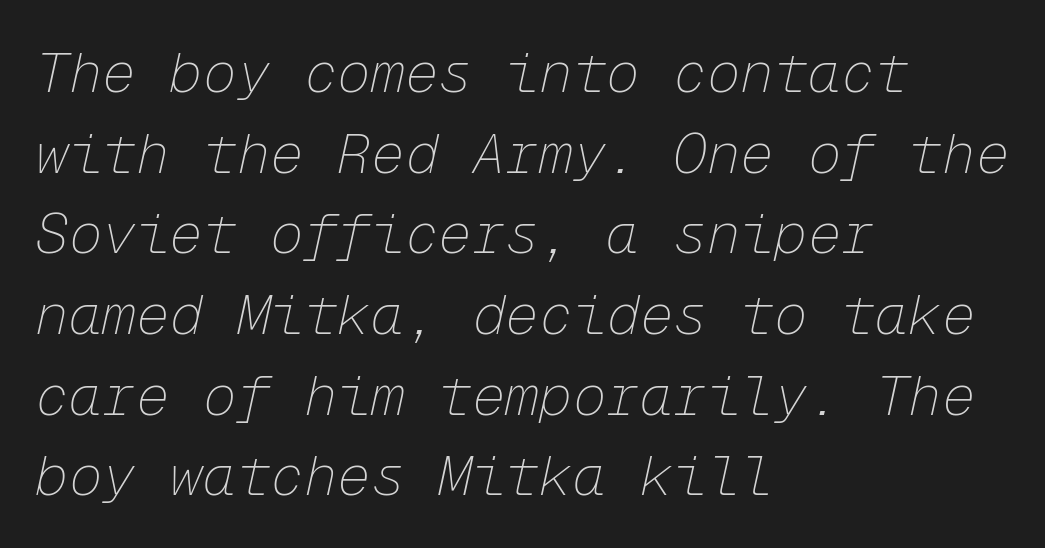
{"italic": "yes", "lean": "right", "slant_degrees": 12, "bold": "no", "weight": "thin", "width": "normal", "stroke_contrast": "low", "x_height": "medium", "monospaced": "yes", "underline": "no", "align": "left", "line_spacing": "normal", "line_spacing_ratio": 1.44, "letter_spacing": "normal", "letter_spacing_em": 0.0, "glyph_px": 56}
